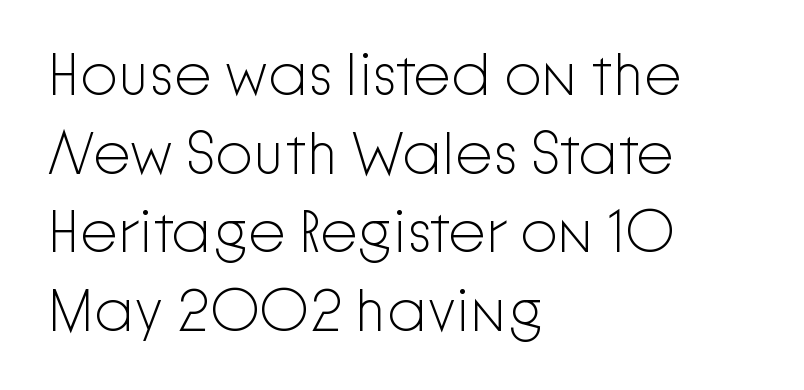
The rendering uses natural spacing where letterforms have individual widths. The strip under each line holds only bare page. Vertical spacing — default. Compared with typical body copy, the letter spacing here is the same. Visually the block forms a straight wall on the left and a jagged coastline on the right.
